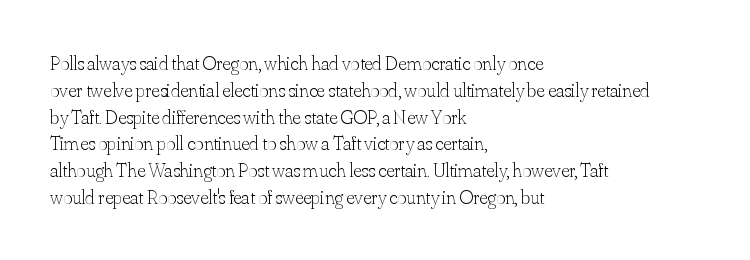
The image shows 20 px text type, upright; set left-aligned, normal line spacing (1.34x), normal letter spacing, not underlined.
